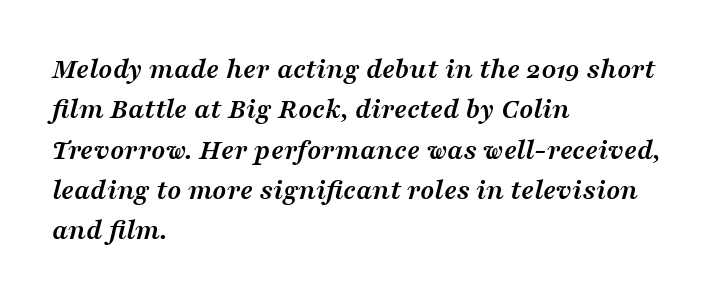
{"serif": "yes", "italic": "yes", "lean": "right", "slant_degrees": 16, "bold": "yes", "weight": "semibold", "width": "wide", "stroke_contrast": "medium", "x_height": "medium", "monospaced": "no", "underline": "no", "align": "left", "line_spacing": "normal", "line_spacing_ratio": 1.39, "letter_spacing": "normal", "letter_spacing_em": 0.0, "glyph_px": 29}
